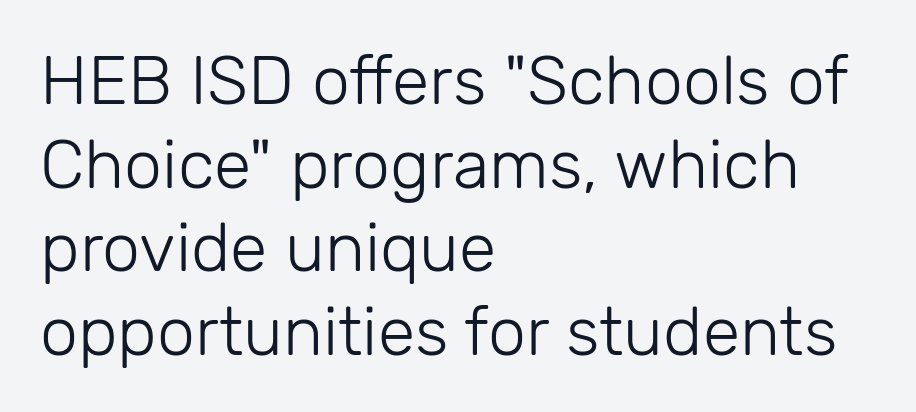
Q: Is the text bold? A: No.
Q: Is the text italic (slanted)? A: No, it is upright.
Q: Is the typeface a serif or a sans-serif typeface? A: Sans-serif.
Q: Is the text underlined? A: No.
Q: How is the paragraph aligned? A: Left-aligned.
Q: Is the spacing between letters normal or unusually wide? A: Normal.
Q: Width (condensed, normal, or wide)? A: Normal.
Q: Stroke contrast? A: Low.
Q: x-height? A: Medium.
Q: Monospaced? A: No.
